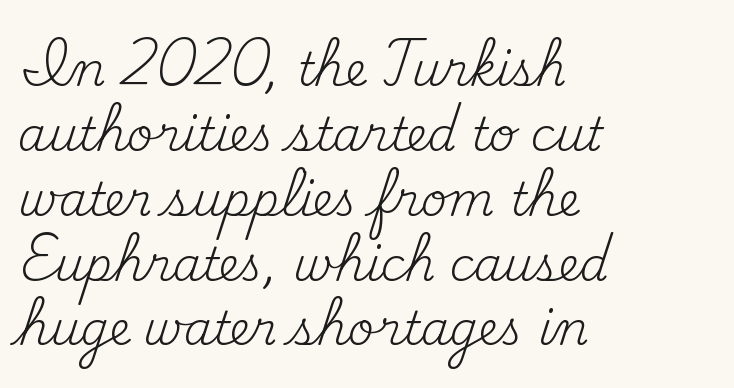
Regular leading. Compared with typical body copy, the letter spacing here is the same. Does the type have serifs? Yes, each stem ends in a small foot. Bare-footed words on every line.
